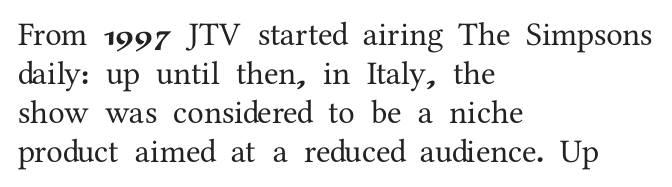
{"serif": "yes", "italic": "no", "width": "normal", "stroke_contrast": "medium", "x_height": "medium", "monospaced": "no", "underline": "no", "align": "left", "line_spacing_ratio": 1.18, "letter_spacing": "normal", "letter_spacing_em": 0.0, "glyph_px": 33}
